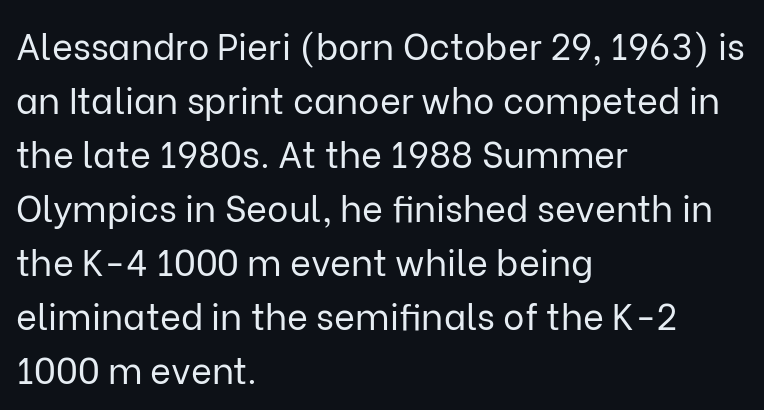
Q: Is the text bold? A: No.
Q: Is the text italic (slanted)? A: No, it is upright.
Q: Is the typeface a serif or a sans-serif typeface? A: Sans-serif.
Q: Is the text underlined? A: No.
Q: How is the paragraph aligned? A: Left-aligned.
Q: Is the spacing between letters normal or unusually wide? A: Normal.
Q: Is the spacing between lines tight, normal or loose? A: Normal.
Q: Width (condensed, normal, or wide)? A: Normal.
Q: Stroke contrast? A: Low.
Q: x-height? A: Medium.
Q: Monospaced? A: No.
